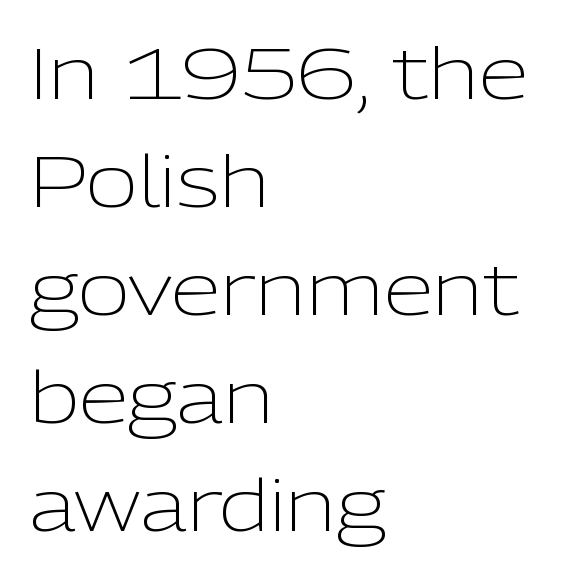
Varying glyph widths throughout — classic text-font behaviour. Compared with a centered layout, this one pins lines to the left instead. The lines sit at an ordinary, default distance from one another. A typesetter would label this face a sans.
